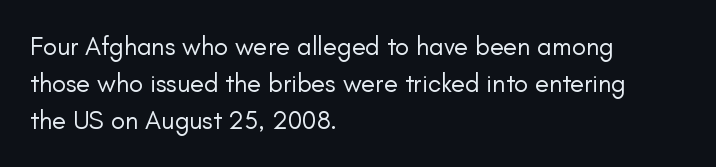
Q: Is the text bold? A: No.
Q: Is the text italic (slanted)? A: No, it is upright.
Q: Is the text underlined? A: No.
Q: How is the paragraph aligned? A: Left-aligned.
Q: Is the spacing between letters normal or unusually wide? A: Normal.
Q: Is the spacing between lines tight, normal or loose? A: Normal.
